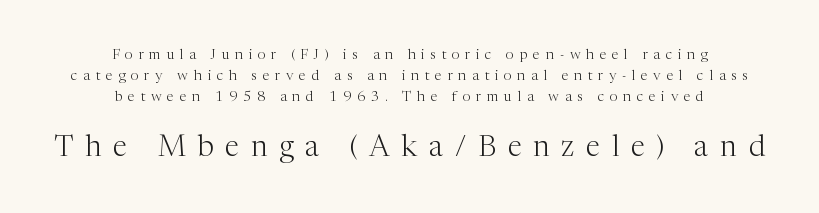
Q: Is the text bold? A: No.
Q: Is the text italic (slanted)? A: No, it is upright.
Q: Is the typeface a serif or a sans-serif typeface? A: Serif.
Q: Is the text underlined? A: No.
Q: How is the paragraph aligned? A: Centered.
Q: Is the spacing between letters normal or unusually wide? A: Unusually wide.
Q: Is the spacing between lines tight, normal or loose? A: Normal.
Q: Which block of text is set in a larger size, the first (top) or the second (bottom)? A: The second (bottom) one.
Q: Width (condensed, normal, or wide)? A: Normal.
Q: Stroke contrast? A: Medium.
Q: x-height? A: Medium.
Q: Monospaced? A: No.
